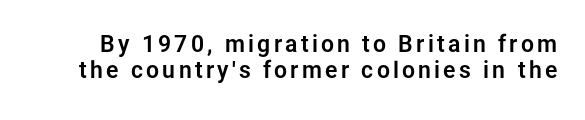
Quick note: not italic, upright. Check under the words: just untouched page. Leading is clearly below the norm, producing a dense column.
